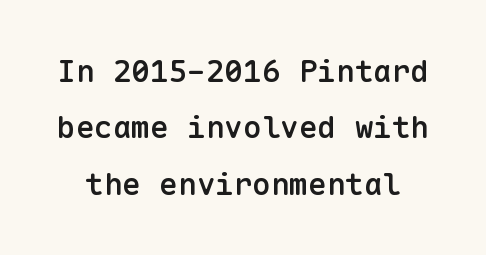
The image shows 31 px semibold sans-serif type, upright, monospaced; set line spacing 1.82x, normal letter spacing, not underlined; low stroke contrast and a medium x-height.
